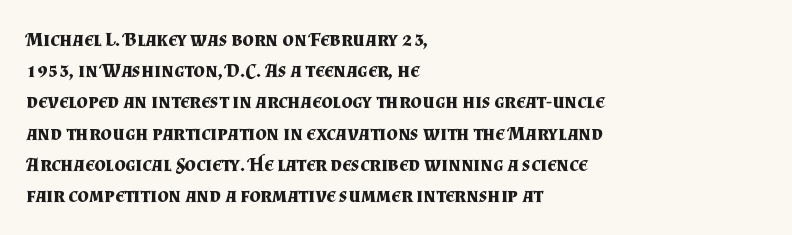
Beneath every word, the page is bare. The letterforms sit shoulder to shoulder at normal distance. The typesetter chose a ragged-right arrangement here. What weight is shown? A full bold with thick strokes.
